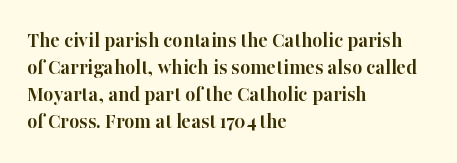
Q: Is the text bold? A: Yes.
Q: Is the text italic (slanted)? A: No, it is upright.
Q: Is the text underlined? A: No.
Q: How is the paragraph aligned? A: Left-aligned.
Q: Is the spacing between letters normal or unusually wide? A: Normal.
